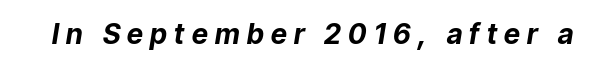
The image shows 28 px bold type, italic (leaning right); set unusually wide letter spacing (+0.26 em), not underlined; low stroke contrast and a medium x-height.
